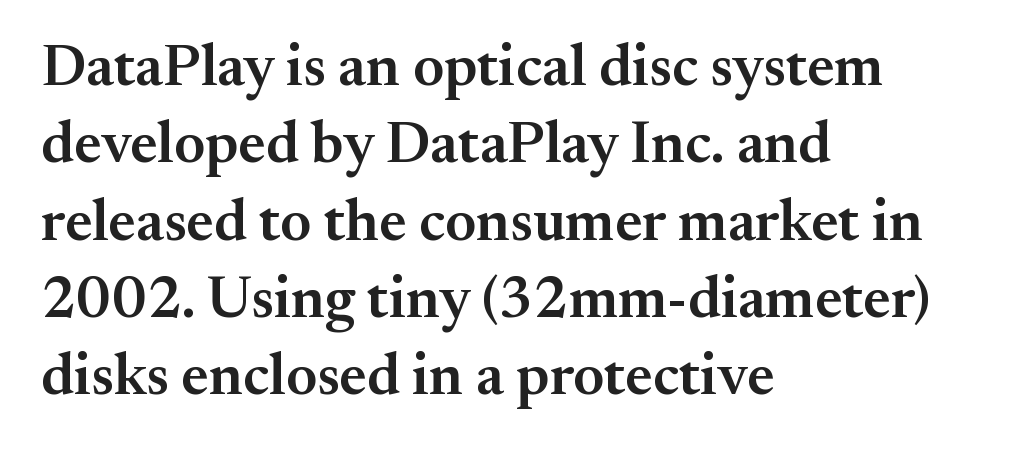
Q: Is the text bold? A: Semi-bold.
Q: Is the text italic (slanted)? A: No, it is upright.
Q: Is the typeface a serif or a sans-serif typeface? A: Serif.
Q: Is the text underlined? A: No.
Q: How is the paragraph aligned? A: Left-aligned.
Q: Is the spacing between letters normal or unusually wide? A: Normal.
Q: Is the spacing between lines tight, normal or loose? A: Normal.
Q: Width (condensed, normal, or wide)? A: Normal.
Q: Stroke contrast? A: Medium.
Q: x-height? A: Small.
Q: Monospaced? A: No.
